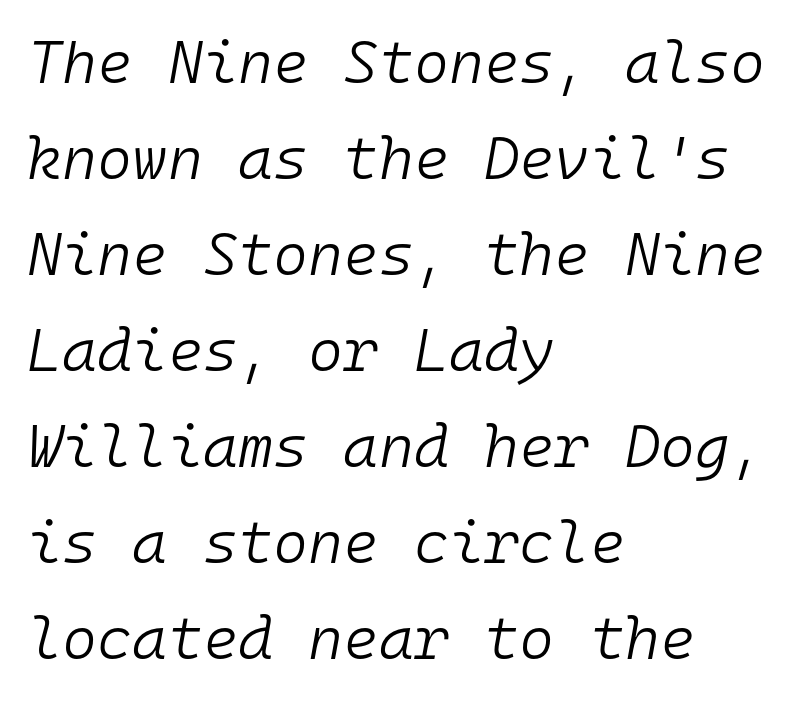
Do the characters align in a grid? Yes, the font is monospaced. You can tell it's italic because the verticals aren't actually vertical. Is there much room between lines? A standard amount, neither cramped nor airy. Words appear dense and cohesive because spacing is normal. Nobody drew a line under any word here.
